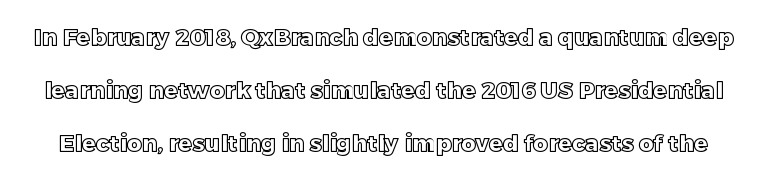
Q: Is the text italic (slanted)? A: No, it is upright.
Q: Is the text underlined? A: No.
Q: Is the spacing between letters normal or unusually wide? A: Normal.
Q: Is the spacing between lines tight, normal or loose? A: Loose.
